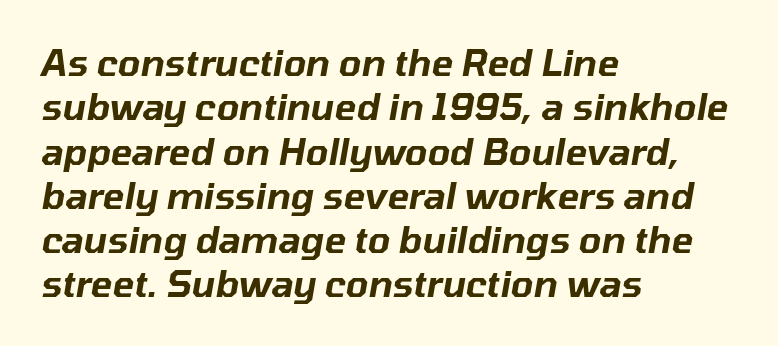
The image shows 36 px text type, italic (leaning right); set left-aligned, line spacing 1.23x, normal letter spacing, not underlined; low stroke contrast and a medium x-height.
